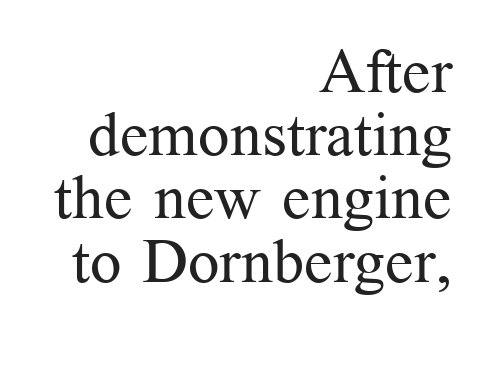
Classification — serif. Each letter keeps its own natural width here, so spacing adapts to shape. Just letters on the line, the space beneath them empty. The letterforms sit shoulder to shoulder at normal distance. Notice how the passage keeps a crisp vertical edge on the right only. Posture: upright roman.
